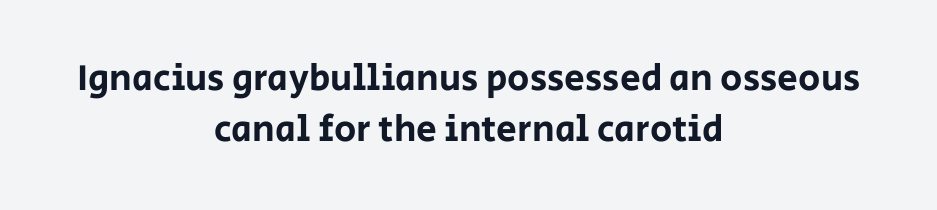
Notice how the stems are strictly vertical — no italics here. The letters sit at their default tracking, neither squeezed nor spread. The lines in this sample share a center point and differ in where they start and stop. A normal amount of white space separates one row of letters from the next.
